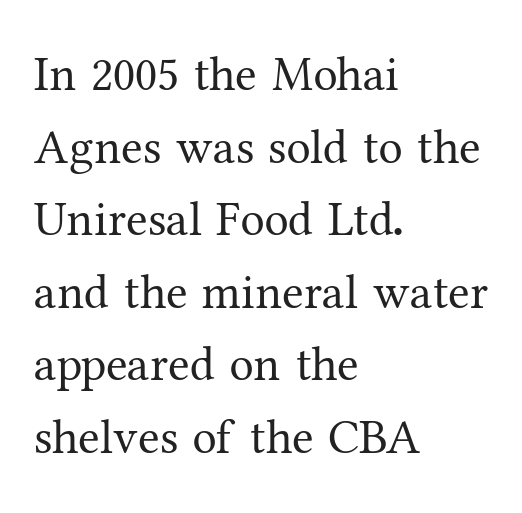
Q: Is the text bold? A: No.
Q: Is the text italic (slanted)? A: No, it is upright.
Q: Is the typeface a serif or a sans-serif typeface? A: Serif.
Q: Is the text underlined? A: No.
Q: How is the paragraph aligned? A: Left-aligned.
Q: Is the spacing between letters normal or unusually wide? A: Normal.
Q: Is the spacing between lines tight, normal or loose? A: Normal.
Q: Width (condensed, normal, or wide)? A: Normal.
Q: Stroke contrast? A: Medium.
Q: x-height? A: Medium.
Q: Monospaced? A: No.
